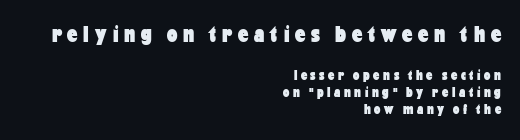
{"italic": "no", "bold": "yes", "underline": "no", "align": "right", "line_spacing_ratio": 1.23, "letter_spacing": "wide", "letter_spacing_em": 0.26, "larger_block": "first", "size_ratio": 1.64, "glyph_px": 23}
